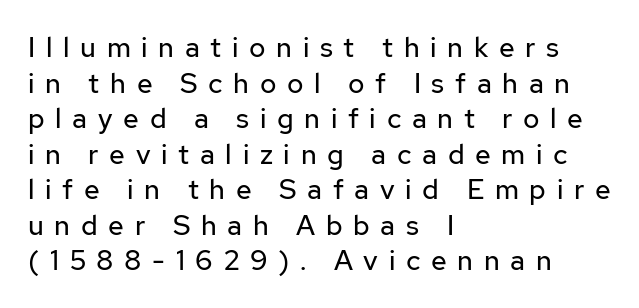
Q: Is the text bold? A: No.
Q: Is the text italic (slanted)? A: No, it is upright.
Q: Is the typeface a serif or a sans-serif typeface? A: Sans-serif.
Q: Is the text underlined? A: No.
Q: How is the paragraph aligned? A: Left-aligned.
Q: Is the spacing between letters normal or unusually wide? A: Unusually wide.
Q: Is the spacing between lines tight, normal or loose? A: Normal.
Q: Width (condensed, normal, or wide)? A: Normal.
Q: Stroke contrast? A: Low.
Q: x-height? A: Medium.
Q: Monospaced? A: No.
